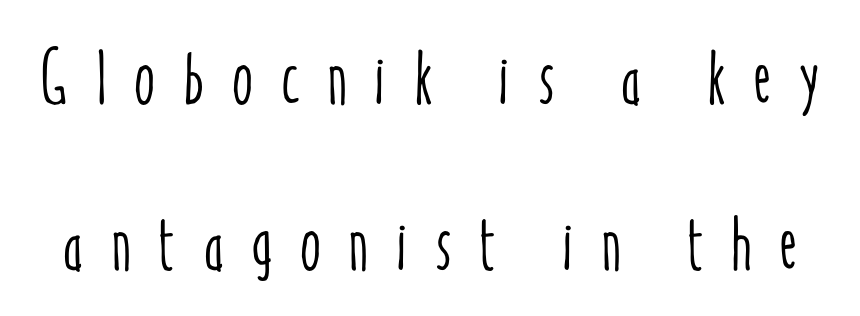
Q: Is the text italic (slanted)? A: No, it is upright.
Q: Is the text underlined? A: No.
Q: Is the spacing between letters normal or unusually wide? A: Unusually wide.
Q: Is the spacing between lines tight, normal or loose? A: Loose.
Q: Width (condensed, normal, or wide)? A: Condensed.
Q: Stroke contrast? A: Low.
Q: x-height? A: Medium.
Q: Monospaced? A: No.
